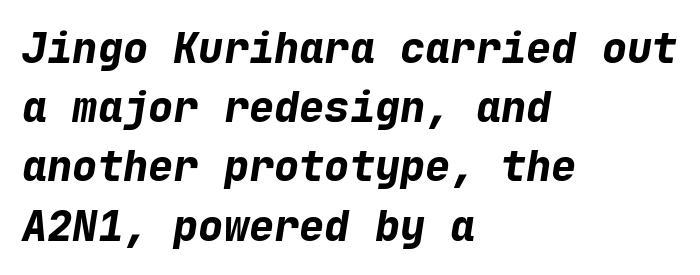
Q: Is the text bold? A: Yes.
Q: Is the text italic (slanted)? A: Yes, it leans right by about 9 degrees.
Q: Is the text underlined? A: No.
Q: How is the paragraph aligned? A: Left-aligned.
Q: Is the spacing between letters normal or unusually wide? A: Normal.
Q: Is the spacing between lines tight, normal or loose? A: Normal.
Q: Width (condensed, normal, or wide)? A: Normal.
Q: Stroke contrast? A: Low.
Q: x-height? A: Medium.
Q: Monospaced? A: Yes.
